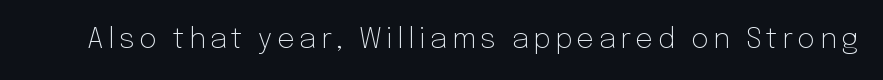
{"serif": "no", "italic": "no", "bold": "no", "weight": "light", "width": "normal", "stroke_contrast": "low", "x_height": "medium", "monospaced": "no", "underline": "no", "glyph_px": 28}
